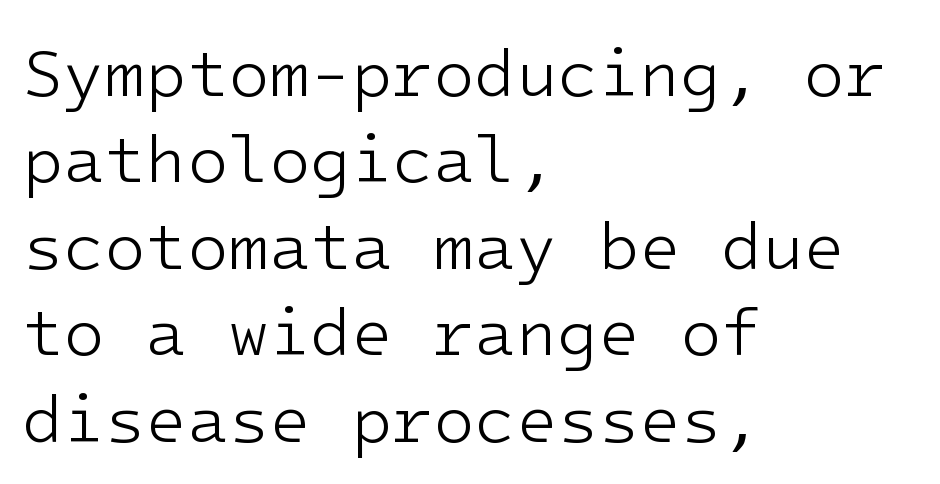
The image shows 67 px light sans-serif type, upright; set left-aligned, normal line spacing (1.29x), normal letter spacing, not underlined; low stroke contrast and a medium x-height.
